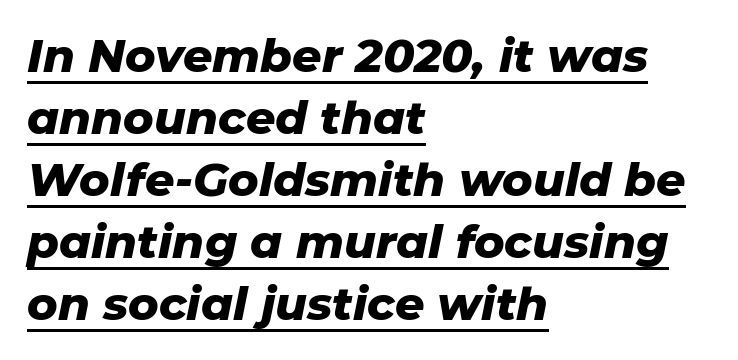
Q: Is the text bold? A: Yes.
Q: Is the text italic (slanted)? A: Yes, it leans right by about 11 degrees.
Q: Is the text underlined? A: Yes.
Q: How is the paragraph aligned? A: Left-aligned.
Q: Is the spacing between letters normal or unusually wide? A: Normal.
Q: Is the spacing between lines tight, normal or loose? A: Normal.
Q: Width (condensed, normal, or wide)? A: Normal.
Q: Stroke contrast? A: Low.
Q: x-height? A: Medium.
Q: Monospaced? A: No.
